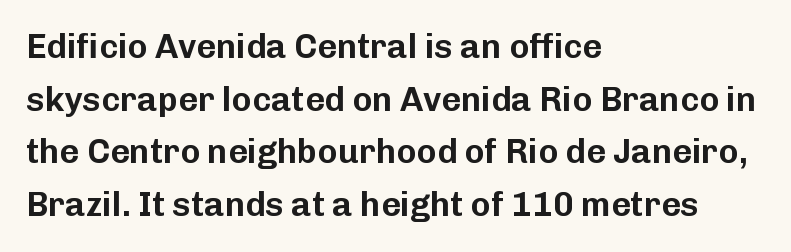
Type style note: lacks serifs. The letters advance in unequal steps, a hallmark of proportional type. Glyph-to-glyph distance matches everyday printed text. Honestly, the row spacing looks completely unremarkable.
